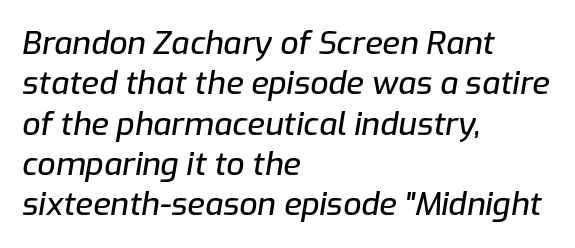
{"italic": "yes", "lean": "right", "slant_degrees": 9, "width": "normal", "stroke_contrast": "low", "x_height": "medium", "monospaced": "no", "underline": "no", "align": "left", "line_spacing": "normal", "line_spacing_ratio": 1.26, "letter_spacing": "normal", "letter_spacing_em": 0.0, "glyph_px": 32}
